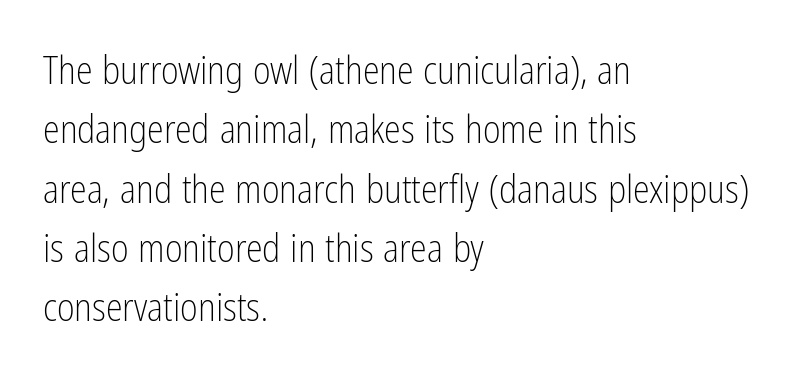
The image shows 38 px light, condensed sans-serif type, upright; set left-aligned, normal line spacing (1.56x), normal letter spacing, not underlined; low stroke contrast and a medium x-height.
